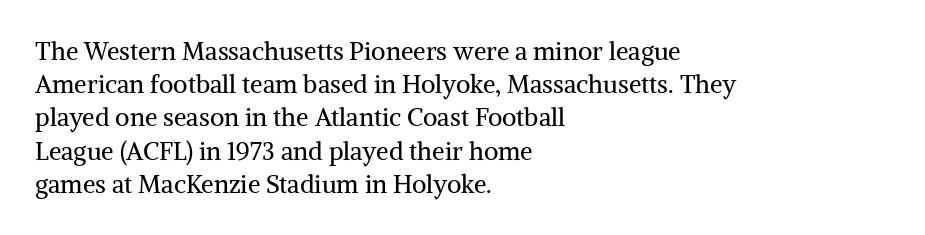
{"italic": "no", "bold": "no", "underline": "no", "align": "left", "line_spacing": "normal", "line_spacing_ratio": 1.33, "letter_spacing": "normal", "letter_spacing_em": 0.0, "glyph_px": 25}
